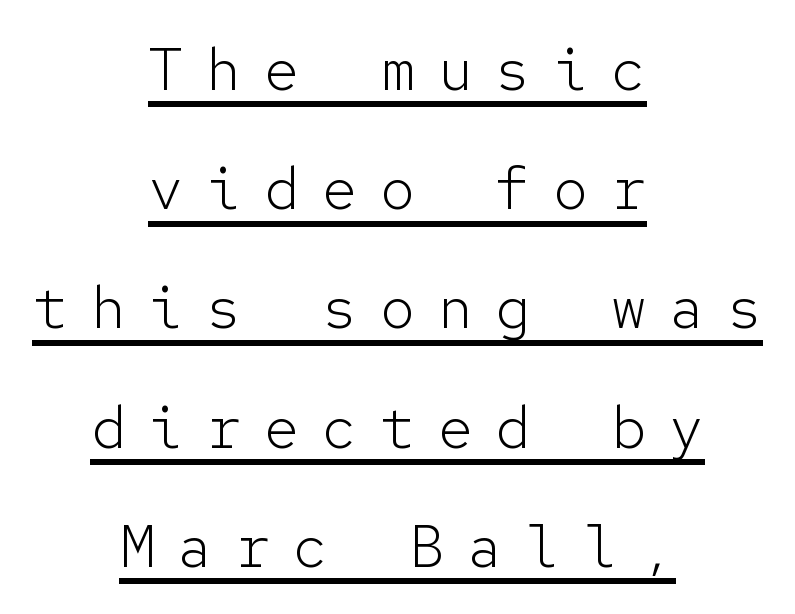
{"serif": "no", "italic": "no", "bold": "no", "weight": "light", "width": "normal", "stroke_contrast": "low", "x_height": "medium", "monospaced": "yes", "underline": "yes", "align": "center", "line_spacing": "loose", "line_spacing_ratio": 2.02, "letter_spacing": "wide", "letter_spacing_em": 0.38, "glyph_px": 59}
